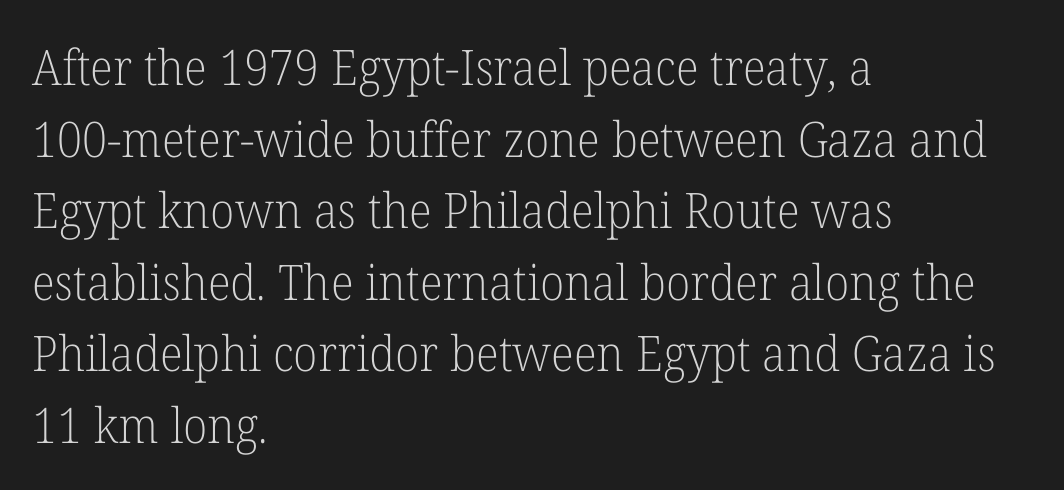
The image shows 49 px light serif type, upright; set left-aligned, normal line spacing (1.46x), normal letter spacing, not underlined; low stroke contrast and a medium x-height.
